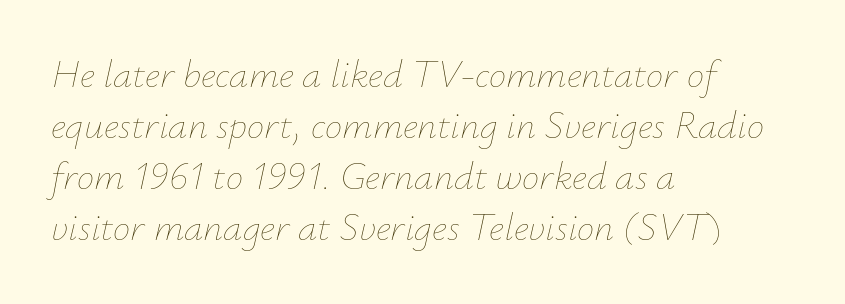
{"italic": "yes", "lean": "right", "slant_degrees": 12, "bold": "no", "weight": "thin", "width": "normal", "stroke_contrast": "low", "x_height": "small", "monospaced": "no", "underline": "no", "align": "left", "line_spacing": "normal", "line_spacing_ratio": 1.31, "letter_spacing": "normal", "letter_spacing_em": 0.0, "glyph_px": 39}
